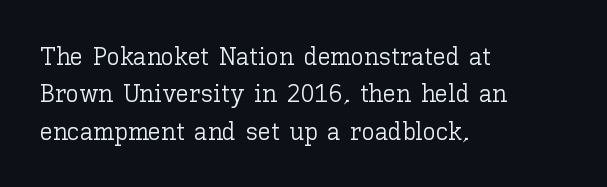
Is the letter spacing exaggerated? No — it looks like the ordinary default. This block has exactly the height ordinary leading produces. This is the regular roman posture of the typeface. Weight: not bold — regular or lighter.
